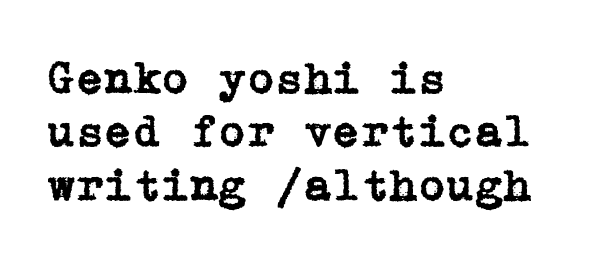
The baseline area is clear. This is the regular roman posture of the typeface. Tracking value appears to be zero — textbook default spacing. The glyphs in this specimen are seriffed. Visually the block forms a straight wall on the left and a jagged coastline on the right.
